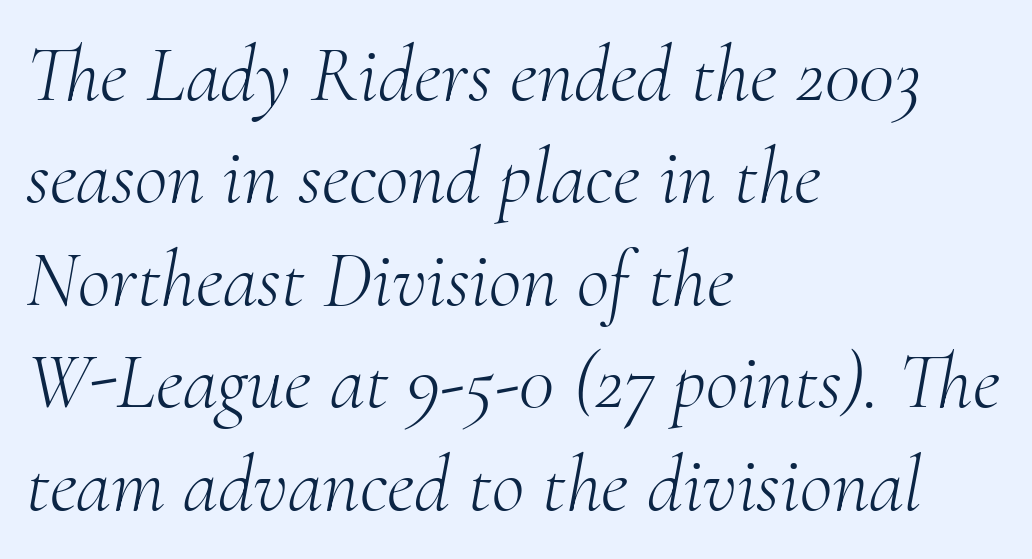
The image shows 80 px light serif type, italic (leaning right); set left-aligned, normal line spacing (1.28x), normal letter spacing, not underlined; medium stroke contrast and a small x-height.
